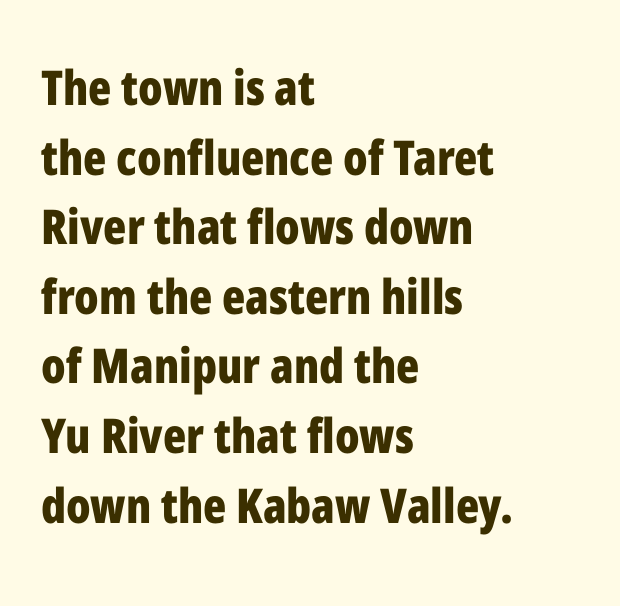
{"serif": "no", "italic": "no", "bold": "yes", "weight": "bold", "width": "condensed", "stroke_contrast": "low", "x_height": "medium", "monospaced": "no", "underline": "no", "align": "left", "line_spacing": "normal", "line_spacing_ratio": 1.45, "letter_spacing": "normal", "letter_spacing_em": 0.0, "glyph_px": 48}
